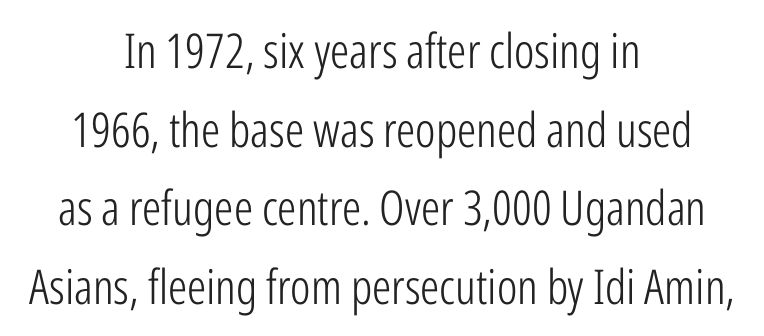
Spacing between characters is what you'd get straight out of the box. Is this a fixed-width face? No — the glyphs have proportional, varying widths. Vertical strokes here are truly vertical. Horizontal bands of white between lines are of average thickness. Descenders hang freely into open space.
